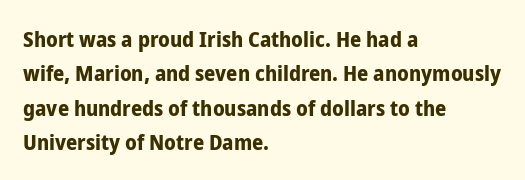
{"italic": "no", "bold": "yes", "underline": "no", "align": "left", "line_spacing": "normal", "line_spacing_ratio": 1.56, "letter_spacing": "normal", "letter_spacing_em": 0.0, "glyph_px": 22}
